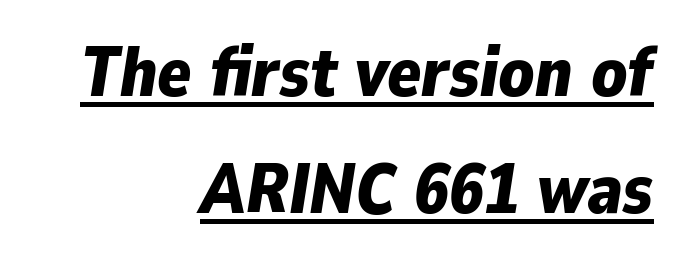
These lines were composed using italics. Typeset ragged left — the right edge is the straight one. Underline: present. Letter spacing: default. Leading: standard. Spacing verdict: proportional, widths tailored to each character.
